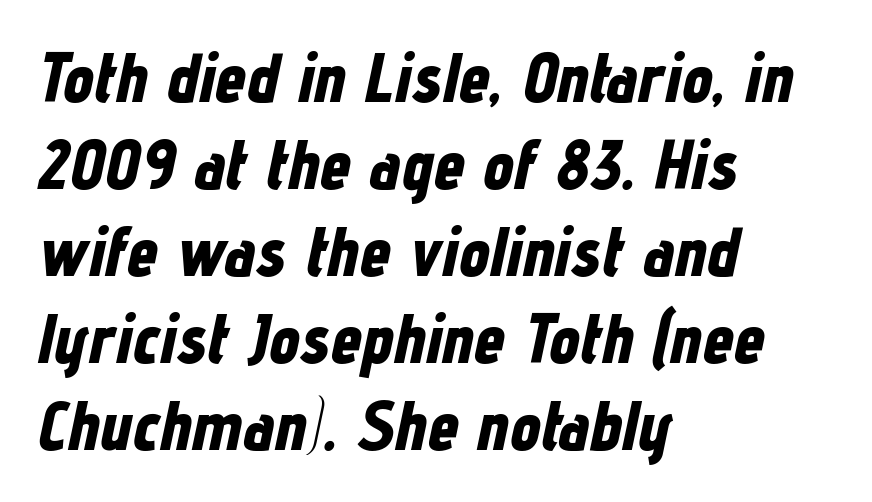
Varying glyph widths throughout — classic text-font behaviour. You'd pick this weight for a headline — it's a proper bold. Any mark beneath the type? The region is blank. Does the copy run flush right? No — it runs flush left. Compared with typical body copy, the letter spacing here is the same.
